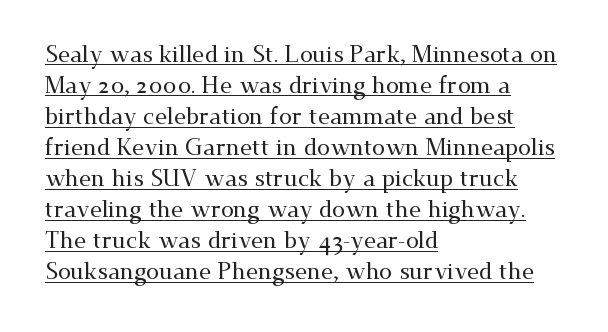
{"italic": "no", "underline": "yes", "align": "left", "line_spacing": "normal", "line_spacing_ratio": 1.35, "letter_spacing": "normal", "letter_spacing_em": 0.0, "glyph_px": 23}
